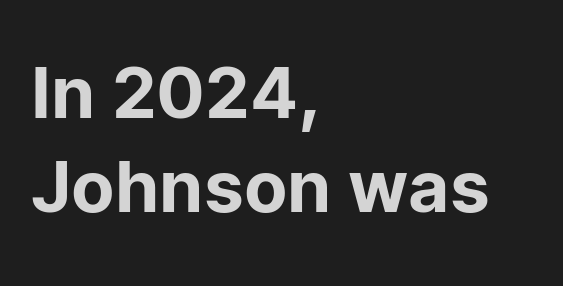
Q: Is the text italic (slanted)? A: No, it is upright.
Q: Is the typeface a serif or a sans-serif typeface? A: Sans-serif.
Q: Is the text underlined? A: No.
Q: How is the paragraph aligned? A: Left-aligned.
Q: Is the spacing between letters normal or unusually wide? A: Normal.
Q: Is the spacing between lines tight, normal or loose? A: Normal.
Q: Width (condensed, normal, or wide)? A: Normal.
Q: Stroke contrast? A: Low.
Q: x-height? A: Medium.
Q: Monospaced? A: No.
